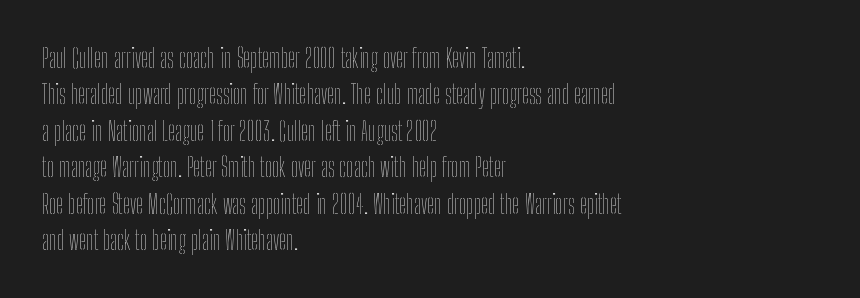
The image shows 26 px text type, upright; set left-aligned, normal line spacing (1.4x), normal letter spacing, not underlined.
